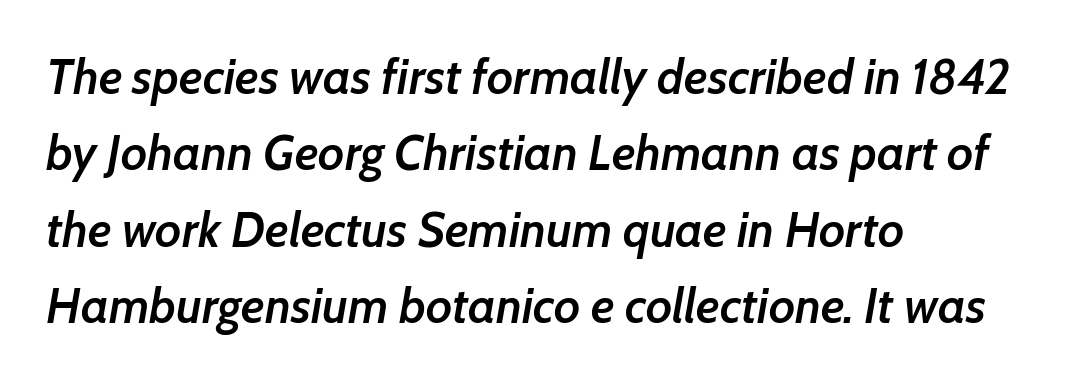
Q: Is the text bold? A: Semi-bold.
Q: Is the text italic (slanted)? A: Yes, it leans right by about 7 degrees.
Q: Is the text underlined? A: No.
Q: How is the paragraph aligned? A: Left-aligned.
Q: Is the spacing between letters normal or unusually wide? A: Normal.
Q: Is the spacing between lines tight, normal or loose? A: Normal.
Q: Width (condensed, normal, or wide)? A: Normal.
Q: Stroke contrast? A: Low.
Q: x-height? A: Medium.
Q: Monospaced? A: No.
